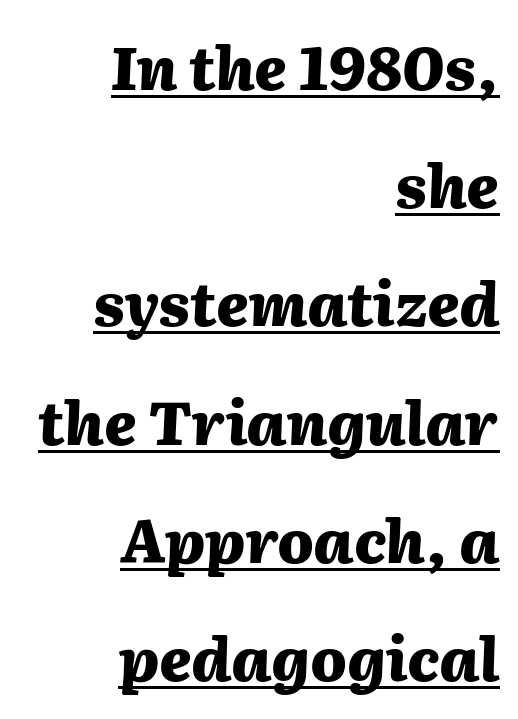
Check the space under the baseline: a stroke is drawn there. You could not count columns in this text — the font is proportionally spaced. What's the leading like? Stretched, with rows far apart. Chunky letters — that's bold for sure.
